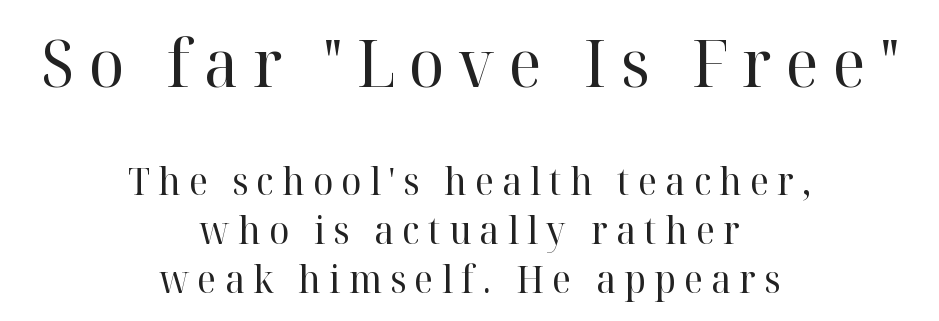
The passage shown is not underscored anywhere. The passage shown is typed in a proportional face where columns would drift. The emphasis by scale lands on block number one, above. A centered setting, common on invitations and titles, is used for this passage. This is the regular roman posture of the typeface.
